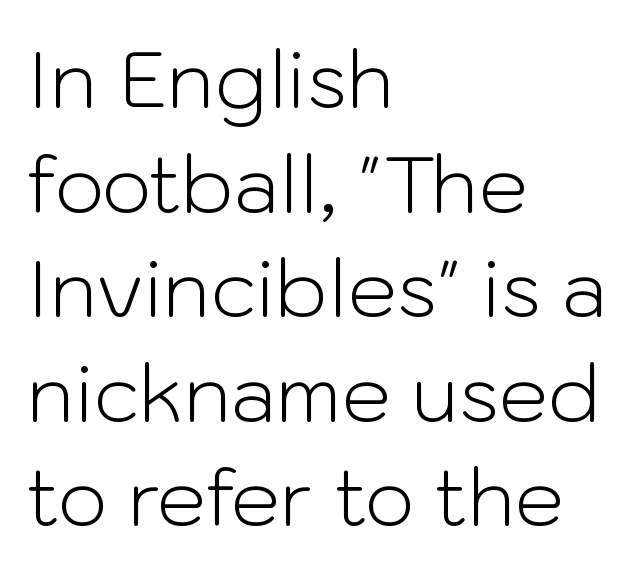
Q: Is the text bold? A: No.
Q: Is the text italic (slanted)? A: No, it is upright.
Q: Is the typeface a serif or a sans-serif typeface? A: Sans-serif.
Q: Is the text underlined? A: No.
Q: How is the paragraph aligned? A: Left-aligned.
Q: Is the spacing between letters normal or unusually wide? A: Normal.
Q: Is the spacing between lines tight, normal or loose? A: Normal.
Q: Width (condensed, normal, or wide)? A: Normal.
Q: Stroke contrast? A: Low.
Q: x-height? A: Medium.
Q: Monospaced? A: No.
